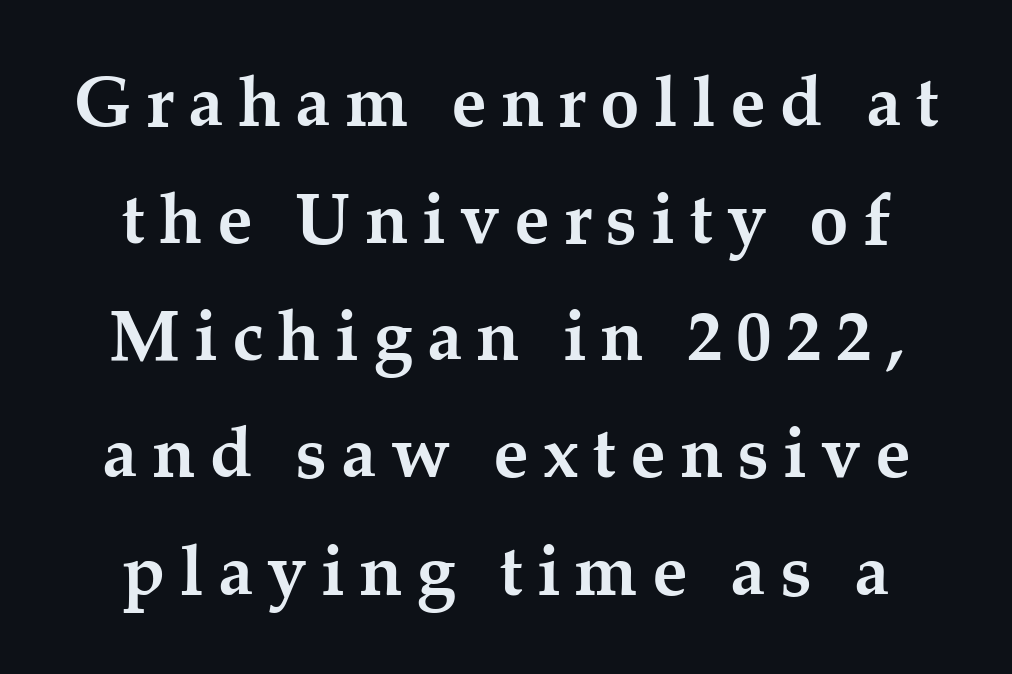
The rendering uses natural spacing where letterforms have individual widths. This rendering employs a face with finishing strokes, i.e., a serif. Look at the stroke-to-counter ratio: heavy, a bold. The letterforms stand isolated, each surrounded by extra space. What's the leading like? Ordinary, nothing unusual. Honestly, there is no underline to notice here at all.
